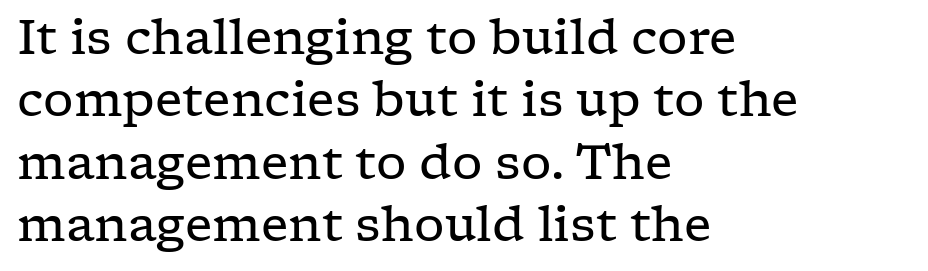
The image shows 48 px regular-weight, wide serif type, upright; set left-aligned, normal line spacing (1.3x), normal letter spacing, not underlined; low stroke contrast and a medium x-height.
